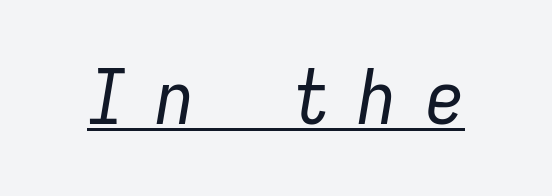
{"italic": "yes", "lean": "right", "slant_degrees": 9, "bold": "no", "weight": "regular", "width": "condensed", "stroke_contrast": "low", "x_height": "medium", "monospaced": "yes", "underline": "yes", "letter_spacing": "wide", "letter_spacing_em": 0.39, "glyph_px": 76}
